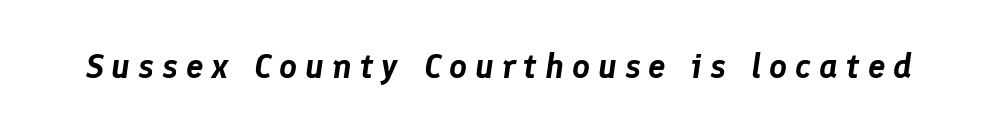
When letters slant like this, we call the style italic. Each letter keeps its own natural width here, so spacing adapts to shape. The glyphs are unaccompanied by any horizontal stroke below them. How are the letters spaced? Widely, with obvious added tracking.
